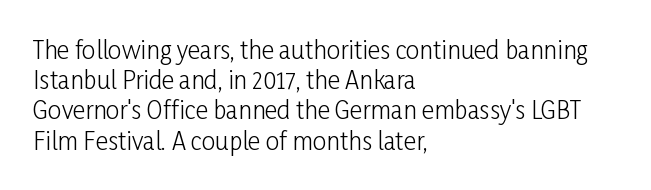
The weight would be labelled regular, book, light, or lighter still. Every stem runs plumb, perpendicular to the baseline. Descender tails drop into unmarked territory. One glance says typical: line gaps are just what's usual.
